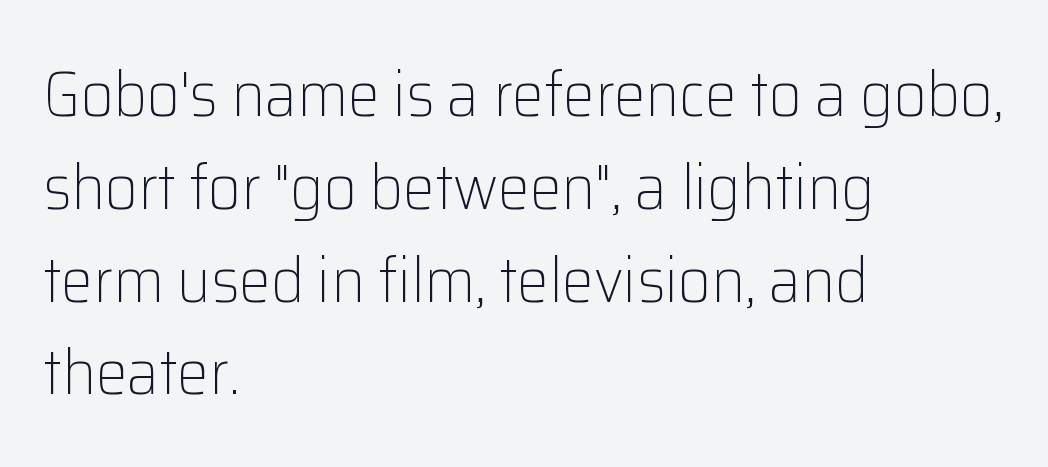
The image shows 64 px light sans-serif type, upright; set left-aligned, normal line spacing (1.45x), normal letter spacing, not underlined; low stroke contrast and a medium x-height.
